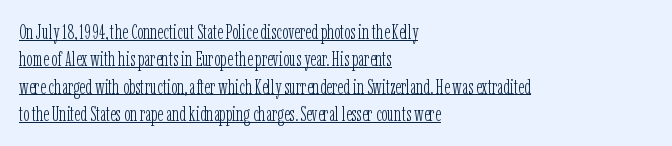
The image shows 21 px text type, upright; set left-aligned, normal line spacing (1.3x), normal letter spacing, underlined.
